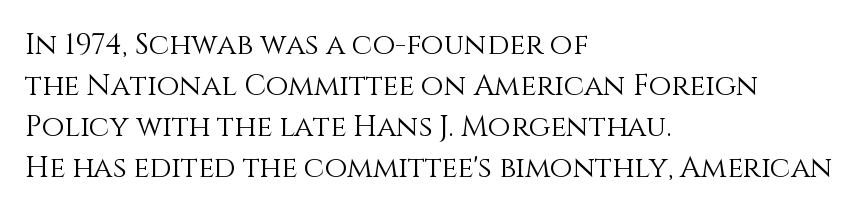
{"italic": "no", "bold": "no", "weight": "light", "width": "normal", "stroke_contrast": "medium", "x_height": "large", "monospaced": "no", "underline": "no", "align": "left", "line_spacing": "normal", "line_spacing_ratio": 1.41, "letter_spacing": "normal", "letter_spacing_em": 0.0, "glyph_px": 29}
